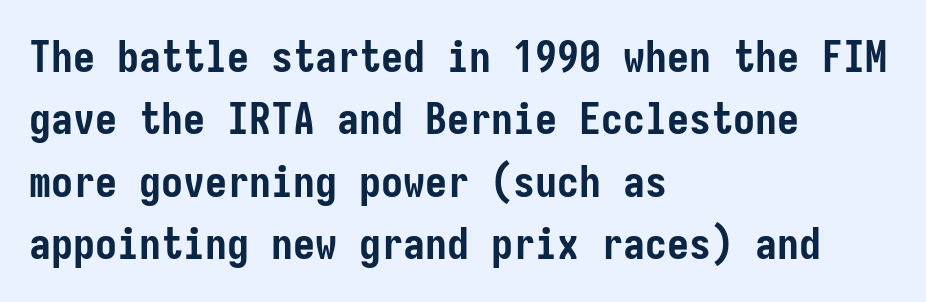
{"serif": "no", "italic": "no", "bold": "yes", "weight": "semibold", "width": "condensed", "stroke_contrast": "low", "x_height": "medium", "underline": "no", "align": "left", "line_spacing": "normal", "line_spacing_ratio": 1.42, "letter_spacing": "normal", "letter_spacing_em": 0.0, "glyph_px": 44}
